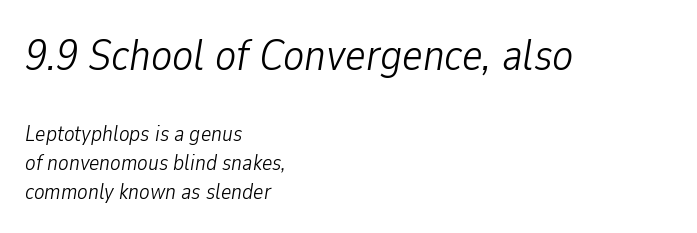
{"italic": "yes", "lean": "right", "slant_degrees": 9, "bold": "no", "weight": "light", "width": "condensed", "stroke_contrast": "low", "x_height": "medium", "monospaced": "no", "underline": "no", "align": "left", "line_spacing": "normal", "line_spacing_ratio": 1.32, "letter_spacing": "normal", "letter_spacing_em": 0.0, "larger_block": "first", "size_ratio": 2.0, "glyph_px": 44}
